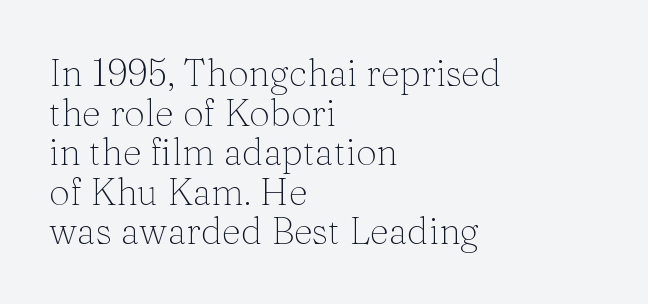
Q: Is the text bold? A: No.
Q: Is the text italic (slanted)? A: No, it is upright.
Q: Is the typeface a serif or a sans-serif typeface? A: Serif.
Q: Is the text underlined? A: No.
Q: How is the paragraph aligned? A: Left-aligned.
Q: Is the spacing between letters normal or unusually wide? A: Normal.
Q: Is the spacing between lines tight, normal or loose? A: Tight.
Q: Width (condensed, normal, or wide)? A: Normal.
Q: Stroke contrast? A: Medium.
Q: x-height? A: Medium.
Q: Monospaced? A: No.
